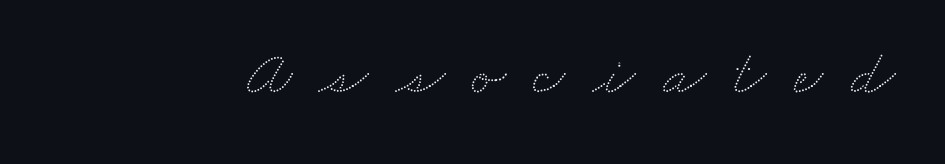
Check the space under the baseline: it is left empty. Character widths vary here, with narrow letters taking less room than wide ones. Is the letter spacing exaggerated? Yes — the characters are pushed far apart.
